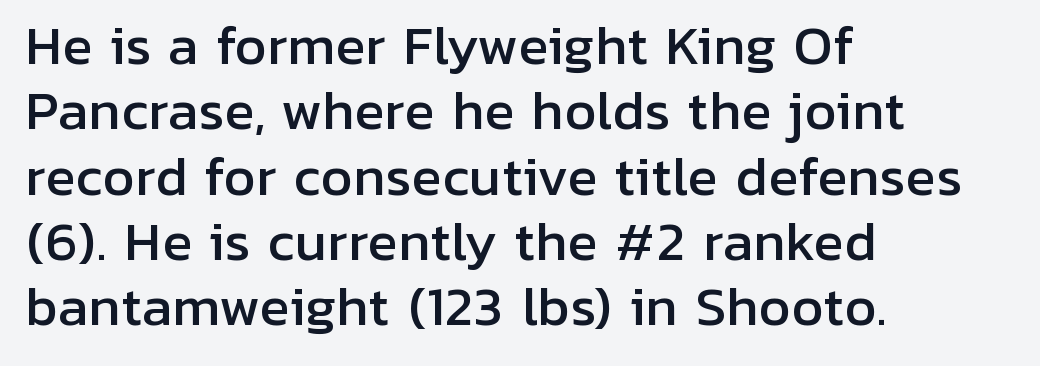
The image shows 51 px sans-serif type, upright; set left-aligned, normal line spacing (1.28x), normal letter spacing, not underlined; low stroke contrast and a medium x-height.
